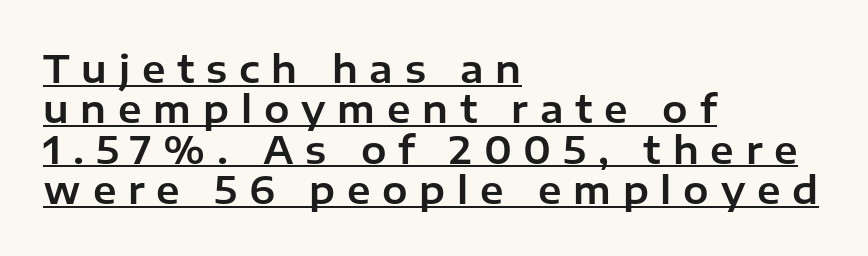
The type sits square on the baseline with zero lean. Alignment: flush left. Closely set lines give the paragraph a compact silhouette. Nope, no serifs anywhere on these letters. Check the space under the baseline: a stroke is drawn there.
